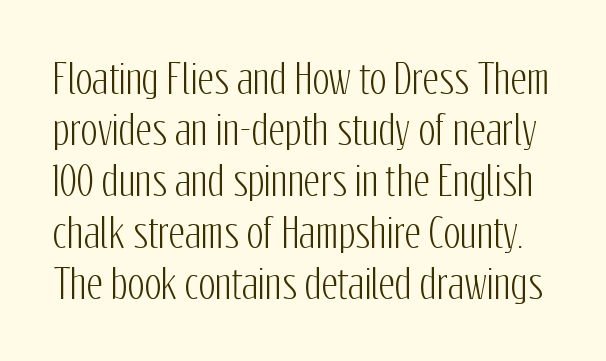
Q: Is the text italic (slanted)? A: No, it is upright.
Q: Is the typeface a serif or a sans-serif typeface? A: Sans-serif.
Q: Is the text underlined? A: No.
Q: Is the spacing between letters normal or unusually wide? A: Normal.
Q: Is the spacing between lines tight, normal or loose? A: Normal.
Q: Width (condensed, normal, or wide)? A: Condensed.
Q: Stroke contrast? A: Low.
Q: x-height? A: Medium.
Q: Monospaced? A: No.
